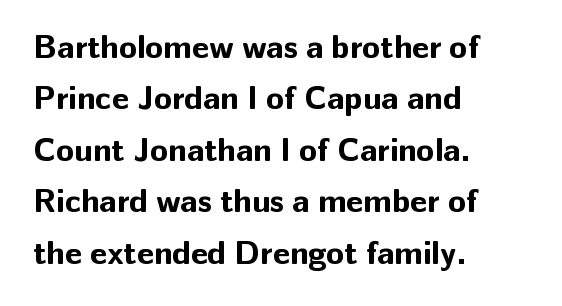
The specimen reads as upright at a glance. You can tell from the bare stems that sans-serif type was used. Successive baselines arrive at the customary interval. Words float on clear page, feet unadorned.
